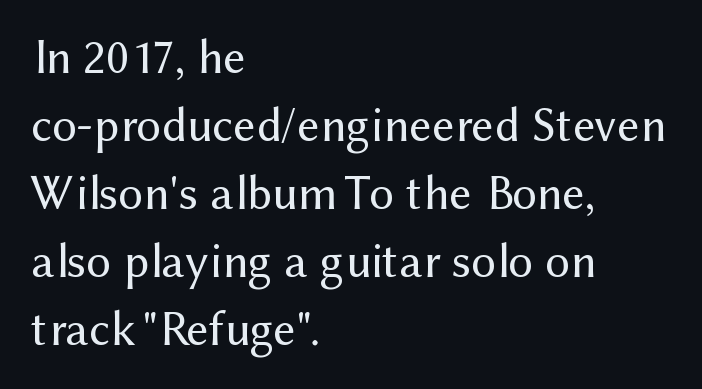
{"serif": "no", "italic": "no", "bold": "no", "weight": "regular", "width": "normal", "stroke_contrast": "medium", "x_height": "medium", "monospaced": "no", "underline": "no", "align": "left", "line_spacing": "normal", "line_spacing_ratio": 1.39, "letter_spacing": "normal", "letter_spacing_em": 0.0, "glyph_px": 49}
